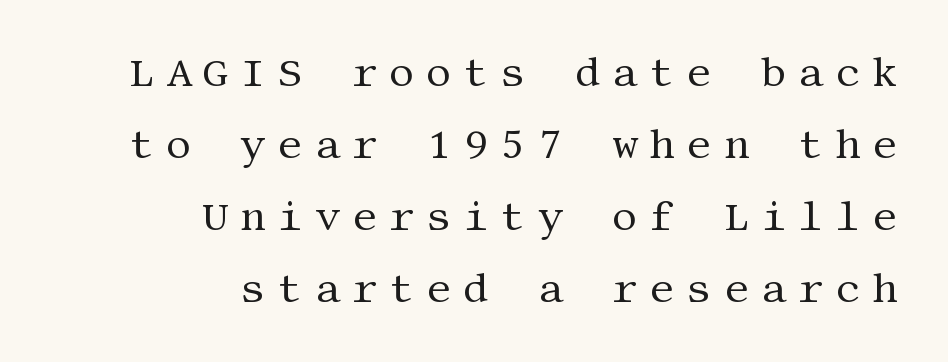
The image shows 40 px regular-weight serif type, upright; set right-aligned, line spacing 1.8x, unusually wide letter spacing (+0.29 em), not underlined; medium stroke contrast and a large x-height.
